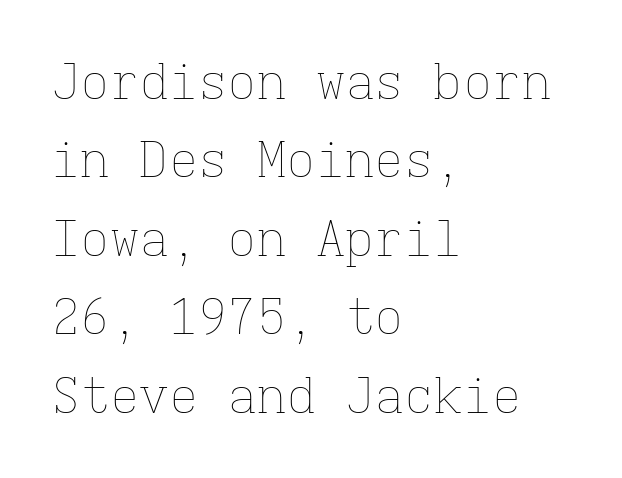
{"italic": "no", "bold": "no", "weight": "thin", "width": "normal", "stroke_contrast": "low", "x_height": "medium", "monospaced": "yes", "underline": "no", "align": "left", "line_spacing": "normal", "line_spacing_ratio": 1.6, "letter_spacing": "normal", "letter_spacing_em": 0.0, "glyph_px": 49}
